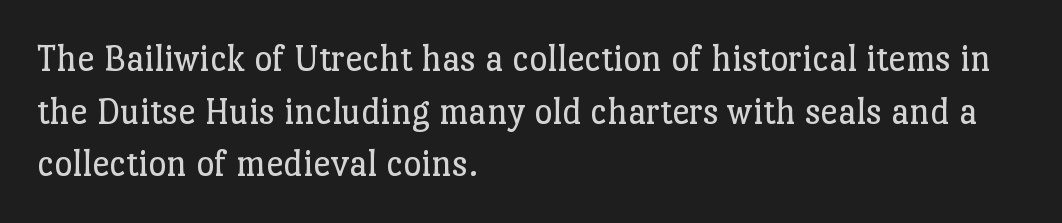
Stems and bowls with no extra thickness — not bold. Every row of glyphs begins at an identical x-position on the left. Do the characters align in a grid? No, the font is proportional. Compared with typical body copy, the letter spacing here is the same.
